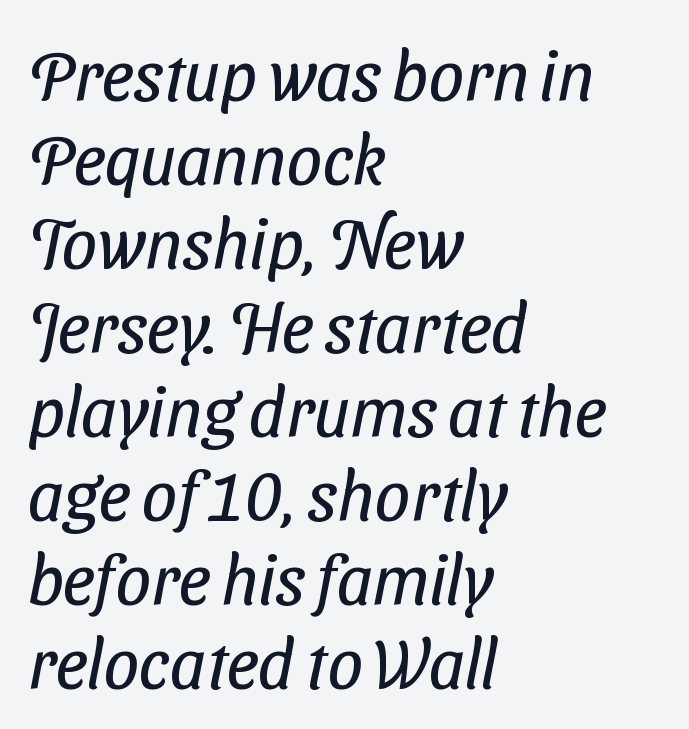
The lines in this sample share a left origin and differ only in where they stop. Bare-footed words on every line. There is no visible air inserted between adjacent glyphs. Does the type have serifs? No, each stem ends abruptly. A light-to-regular cut is what we see here. The face used here is proportionally spaced, like ordinary book or web type.
